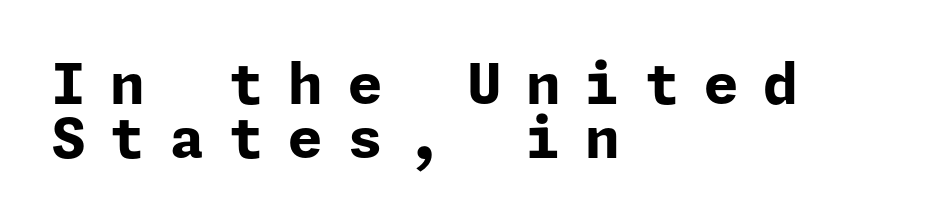
This sample uses an upright cut, with every glyph sitting square on the baseline. Thick stems and heavy bowls — unmistakably bold. The glyphs are unaccompanied by any horizontal stroke below them. The line-height multiplier appears low, near solid setting.
